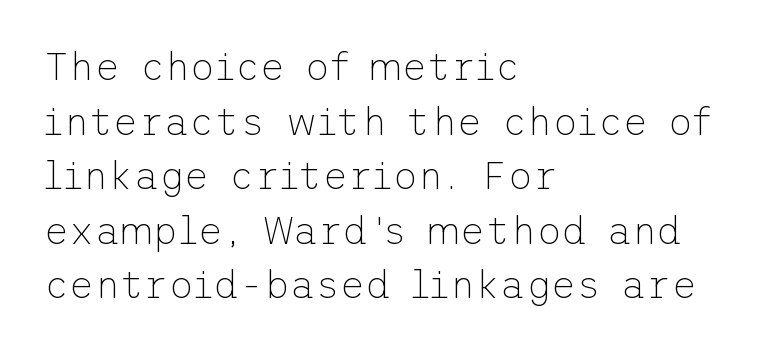
{"serif": "no", "italic": "no", "bold": "no", "weight": "thin", "width": "normal", "stroke_contrast": "low", "x_height": "medium", "underline": "no", "align": "left", "line_spacing": "normal", "line_spacing_ratio": 1.4, "letter_spacing": "normal", "letter_spacing_em": 0.0, "glyph_px": 39}
